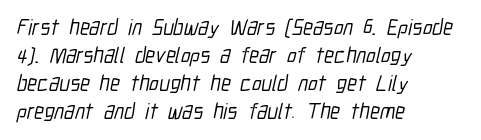
Q: Is the text underlined? A: No.
Q: How is the paragraph aligned? A: Left-aligned.
Q: Is the spacing between letters normal or unusually wide? A: Normal.
Q: Is the spacing between lines tight, normal or loose? A: Normal.
